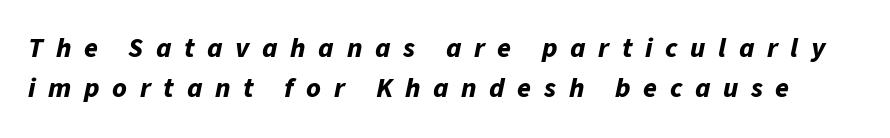
Note the varied advance widths — an 'i' is clearly narrower than an 'm'. The sample has been set heavy, in full bold. Compared with ordinary roman type, these characters are visibly tilted. The tracking reads as deliberately expanded to a designer's eye. Honestly, the row spacing looks completely unremarkable. Plain, unruled lines of type.
